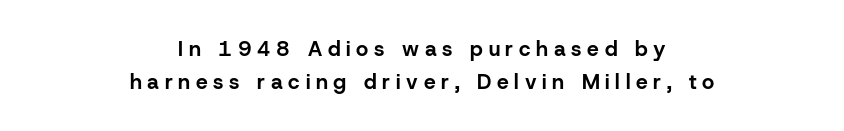
The line texture is sparse and dotted thanks to wide tracking. The letters stand upright; this is a roman face. Strong, thick strokes mark this as bold type. The compositor balanced each line on the midline.
